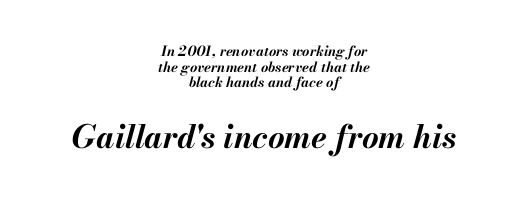
{"italic": "yes", "lean": "right", "slant_degrees": 13, "bold": "yes", "weight": "bold", "width": "normal", "stroke_contrast": "medium", "x_height": "small", "monospaced": "no", "underline": "no", "align": "center", "line_spacing": "tight", "line_spacing_ratio": 1.11, "letter_spacing": "normal", "letter_spacing_em": 0.0, "larger_block": "second", "size_ratio": 2.29, "glyph_px": 32}
